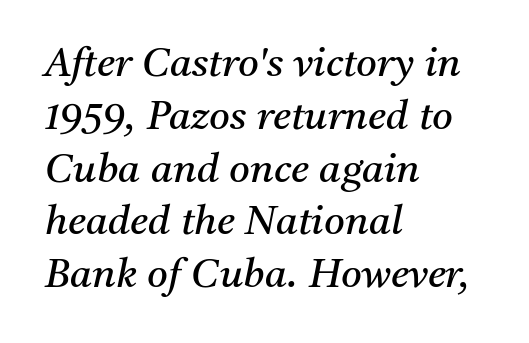
Q: Is the text bold? A: No.
Q: Is the text italic (slanted)? A: Yes, it leans right by about 11 degrees.
Q: Is the typeface a serif or a sans-serif typeface? A: Serif.
Q: Is the text underlined? A: No.
Q: How is the paragraph aligned? A: Left-aligned.
Q: Is the spacing between letters normal or unusually wide? A: Normal.
Q: Is the spacing between lines tight, normal or loose? A: Normal.
Q: Width (condensed, normal, or wide)? A: Normal.
Q: Stroke contrast? A: Medium.
Q: x-height? A: Medium.
Q: Monospaced? A: No.
